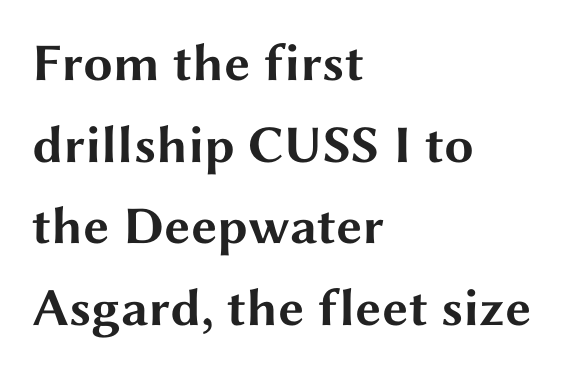
The image shows 53 px bold, wide sans-serif type, upright; set left-aligned, normal line spacing (1.54x), normal letter spacing, not underlined; medium stroke contrast and a medium x-height.
